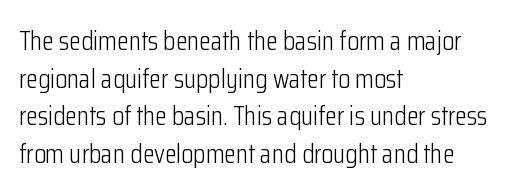
Notice how the stems are strictly vertical — no italics here. A bare baseline throughout the passage. Inter-character spacing is left at the font's built-in metrics. Vertical spacing — default. The ragged edge is on the right, which tells us the setting is flush left. The font sits on the lighter half of the weight spectrum, regular included.
